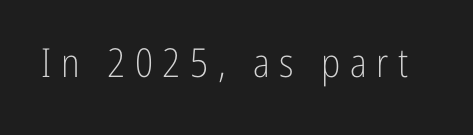
Posture: straight, roman, zero tilt. Unmarked baselines from the first word to the last. Each word looks stretched out because of the extra space between its letters. Heft: none added — not bold. A typesetter would label this face a sans. Each letter keeps its own natural width here, so spacing adapts to shape.
